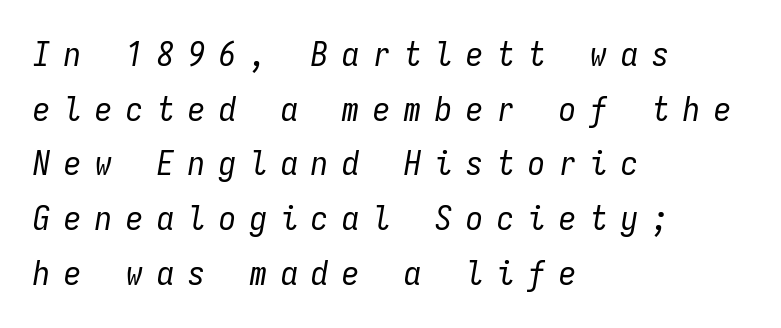
{"italic": "yes", "lean": "right", "slant_degrees": 9, "bold": "no", "weight": "regular", "width": "condensed", "stroke_contrast": "low", "x_height": "medium", "monospaced": "yes", "underline": "no", "align": "left", "line_spacing": "normal", "line_spacing_ratio": 1.61, "letter_spacing": "wide", "letter_spacing_em": 0.41, "glyph_px": 34}
